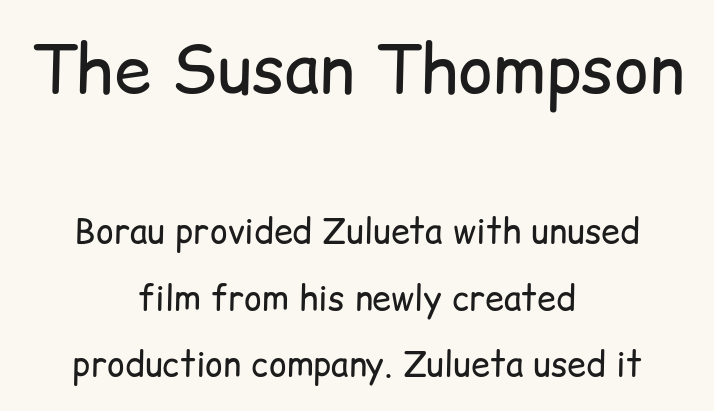
Spacing verdict: proportional, widths tailored to each character. The type family on display is of the sans-serif kind. Look at the tracking — it's just the regular setting, nothing added. The lines in this sample share a center point and differ in where they start and stop. Unlike italic type, these characters show no tilt at all. The font sits on the lighter half of the weight spectrum, regular included.
